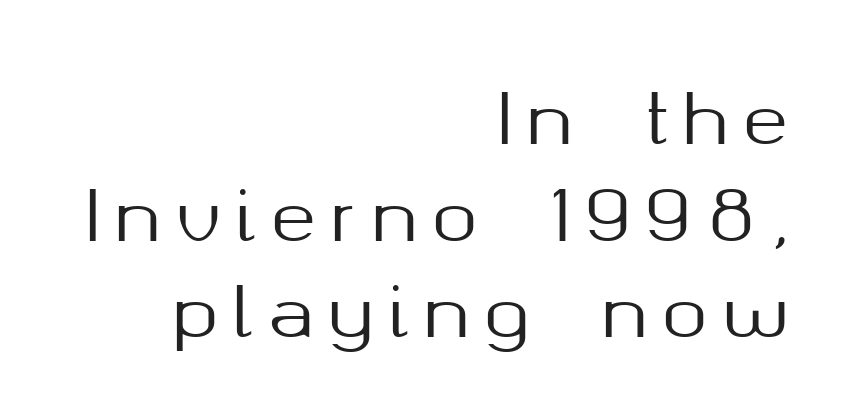
The image shows 69 px sans-serif type, upright; set right-aligned, normal line spacing (1.4x), unusually wide letter spacing (+0.21 em), not underlined; medium stroke contrast and a medium x-height.
